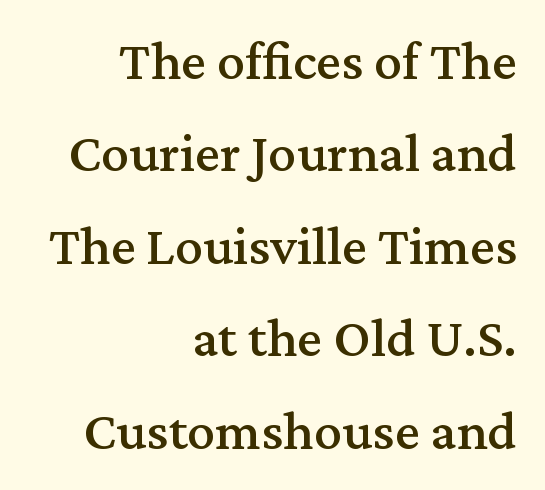
These lines are rendered in a variable-pitch font. Horizontally, the lines are justified to the trailing edge only. The designer left line spacing at the default. Descenders hang freely into open space.
